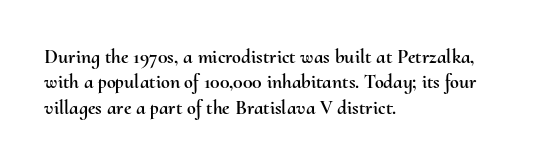
Q: Is the text italic (slanted)? A: No, it is upright.
Q: Is the text underlined? A: No.
Q: How is the paragraph aligned? A: Left-aligned.
Q: Is the spacing between letters normal or unusually wide? A: Normal.
Q: Is the spacing between lines tight, normal or loose? A: Normal.
